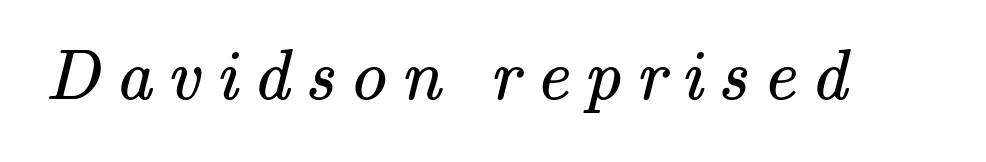
This rendering employs a face with finishing strokes, i.e., a serif. Proportional: the letters do not fall into vertical columns. No heavy texture on the line: the type isn't bold. Is the letter spacing exaggerated? Yes — the characters are pushed far apart.
